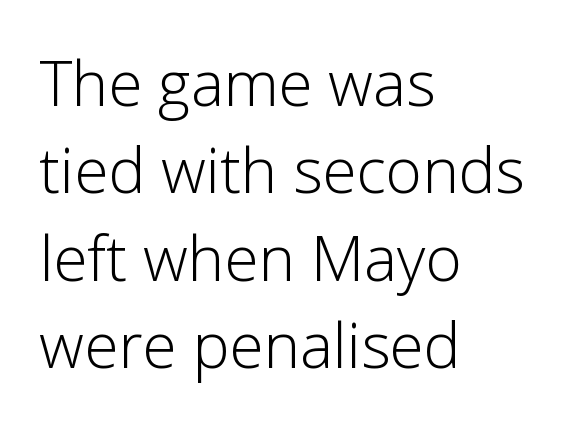
The image shows 62 px light sans-serif type, upright; set left-aligned, normal line spacing (1.41x), normal letter spacing, not underlined; low stroke contrast and a medium x-height.
